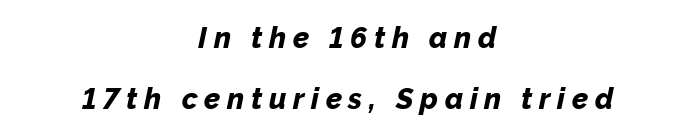
{"italic": "yes", "lean": "right", "slant_degrees": 12, "bold": "yes", "weight": "bold", "width": "normal", "stroke_contrast": "low", "x_height": "medium", "monospaced": "no", "underline": "no", "align": "center", "line_spacing": "loose", "line_spacing_ratio": 2.12, "letter_spacing": "wide", "letter_spacing_em": 0.23, "glyph_px": 29}
